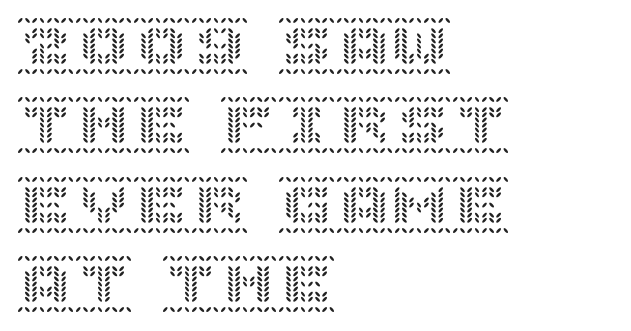
Rendered with straight, roman letterforms. Has an underline been added? It has not. Reading down the block, your eye returns to a fixed left position each line. The letterforms sit shoulder to shoulder at normal distance.
